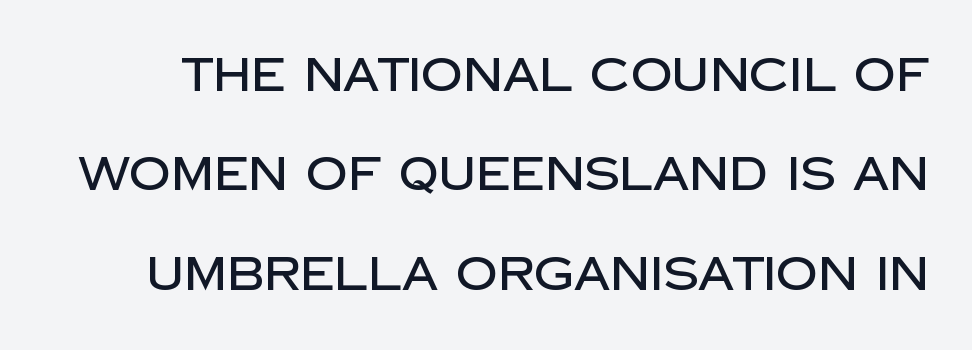
{"serif": "no", "italic": "no", "width": "normal", "stroke_contrast": "low", "x_height": "large", "monospaced": "no", "underline": "no", "line_spacing": "loose", "line_spacing_ratio": 2.16, "letter_spacing": "normal", "letter_spacing_em": 0.0, "glyph_px": 46}
